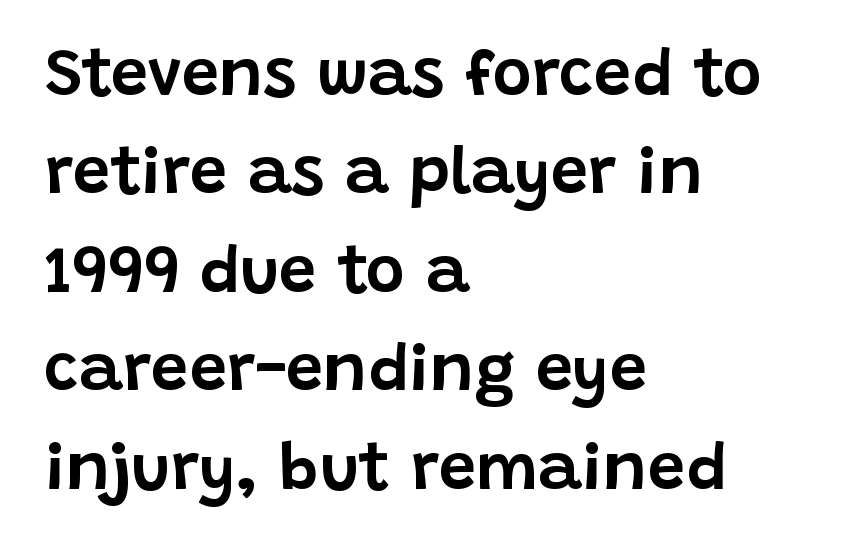
Q: Is the text italic (slanted)? A: No, it is upright.
Q: Is the typeface a serif or a sans-serif typeface? A: Sans-serif.
Q: Is the text underlined? A: No.
Q: How is the paragraph aligned? A: Left-aligned.
Q: Is the spacing between letters normal or unusually wide? A: Normal.
Q: Is the spacing between lines tight, normal or loose? A: Normal.
Q: Width (condensed, normal, or wide)? A: Normal.
Q: Stroke contrast? A: Low.
Q: x-height? A: Large.
Q: Monospaced? A: No.
